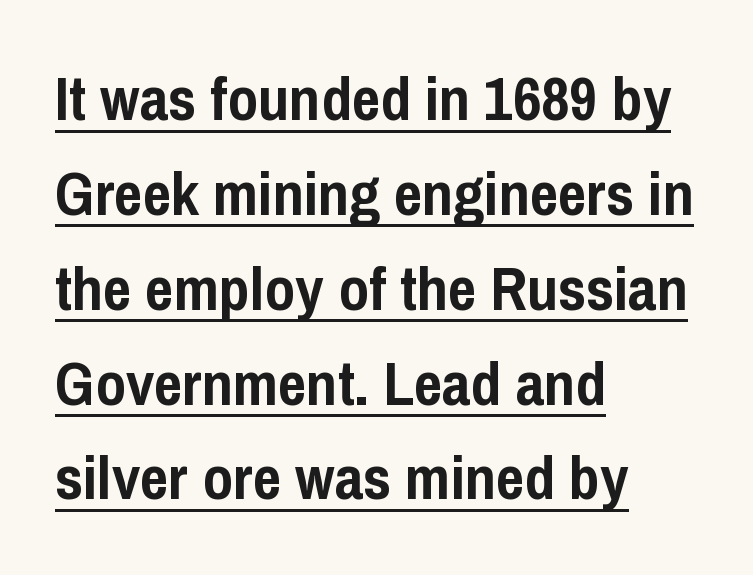
Q: Is the text bold? A: Yes.
Q: Is the text italic (slanted)? A: No, it is upright.
Q: Is the typeface a serif or a sans-serif typeface? A: Sans-serif.
Q: Is the text underlined? A: Yes.
Q: How is the paragraph aligned? A: Left-aligned.
Q: Is the spacing between letters normal or unusually wide? A: Normal.
Q: Is the spacing between lines tight, normal or loose? A: Normal.
Q: Width (condensed, normal, or wide)? A: Condensed.
Q: Stroke contrast? A: Low.
Q: x-height? A: Medium.
Q: Monospaced? A: No.
